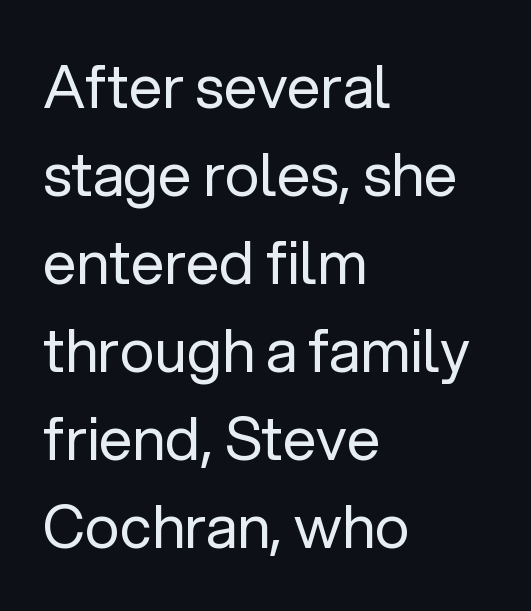
Posture: upright roman. Proportional: the letters do not fall into vertical columns. The passage shown is typeset with a sans-serif family. Horizontal bands of white between lines are of average thickness.
